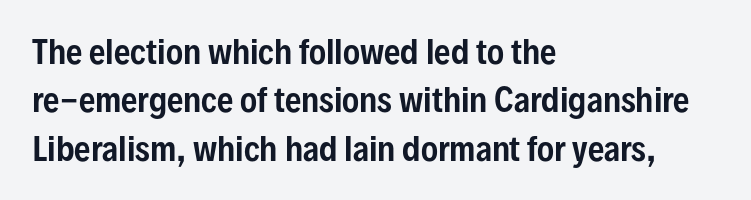
Q: Is the text italic (slanted)? A: No, it is upright.
Q: Is the typeface a serif or a sans-serif typeface? A: Sans-serif.
Q: Is the text underlined? A: No.
Q: How is the paragraph aligned? A: Left-aligned.
Q: Is the spacing between letters normal or unusually wide? A: Normal.
Q: Is the spacing between lines tight, normal or loose? A: Normal.
Q: Width (condensed, normal, or wide)? A: Condensed.
Q: Stroke contrast? A: Low.
Q: x-height? A: Medium.
Q: Monospaced? A: No.
